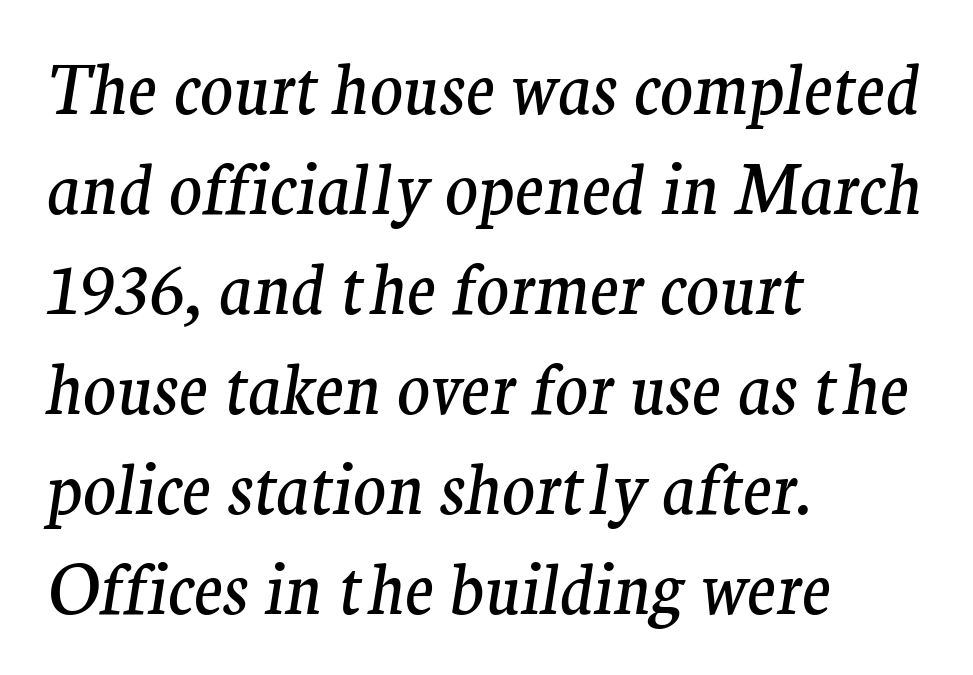
{"serif": "yes", "italic": "yes", "lean": "right", "slant_degrees": 9, "bold": "no", "weight": "regular", "width": "normal", "stroke_contrast": "medium", "x_height": "medium", "monospaced": "no", "underline": "no", "align": "left", "line_spacing": "normal", "line_spacing_ratio": 1.47, "letter_spacing": "normal", "letter_spacing_em": 0.0, "glyph_px": 68}
